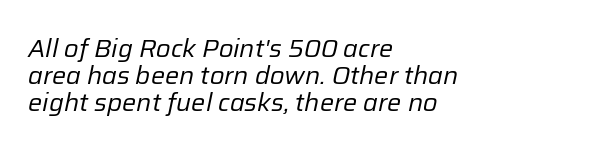
{"italic": "yes", "lean": "right", "slant_degrees": 12, "bold": "no", "underline": "no", "align": "left", "line_spacing": "tight", "line_spacing_ratio": 1.08, "letter_spacing": "normal", "letter_spacing_em": 0.0, "glyph_px": 25}
